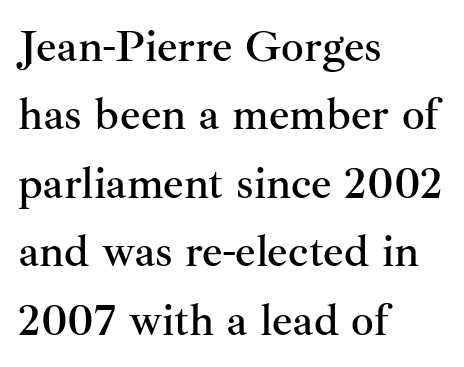
{"serif": "yes", "italic": "no", "width": "normal", "stroke_contrast": "medium", "x_height": "small", "monospaced": "no", "underline": "no", "align": "left", "line_spacing": "normal", "line_spacing_ratio": 1.52, "letter_spacing": "normal", "letter_spacing_em": 0.0, "glyph_px": 45}
